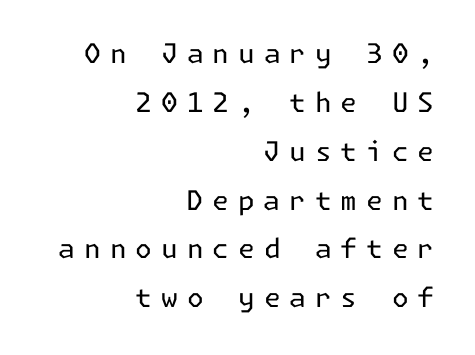
Posture: straight, roman, zero tilt. Is the type heavy? It reads as light-to-regular instead. The specimen omits any rule beneath the text block's lines. The tracking reads as deliberately expanded to a designer's eye. The typesetter chose a ragged-left arrangement here.
